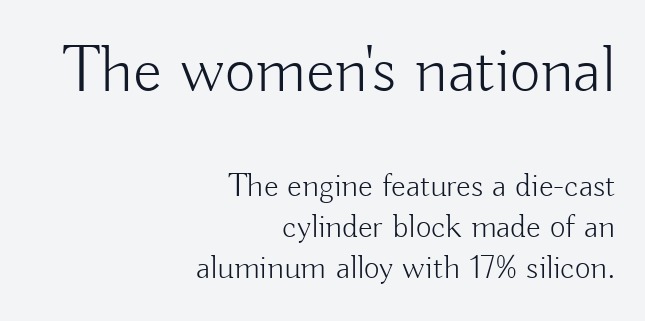
{"serif": "no", "italic": "no", "bold": "no", "weight": "light", "width": "normal", "stroke_contrast": "low", "x_height": "small", "monospaced": "no", "underline": "no", "align": "right", "line_spacing_ratio": 1.21, "letter_spacing": "normal", "letter_spacing_em": 0.0, "larger_block": "first", "size_ratio": 1.97, "glyph_px": 67}
